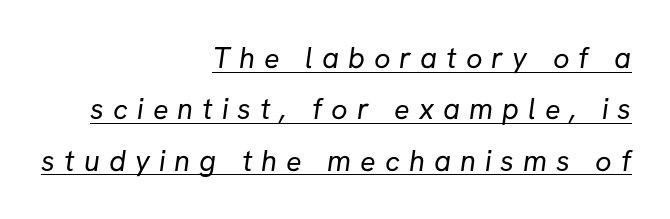
The image shows 29 px regular-weight sans-serif type; set right-aligned, line spacing 1.77x, unusually wide letter spacing (+0.31 em), underlined; low stroke contrast and a medium x-height.
